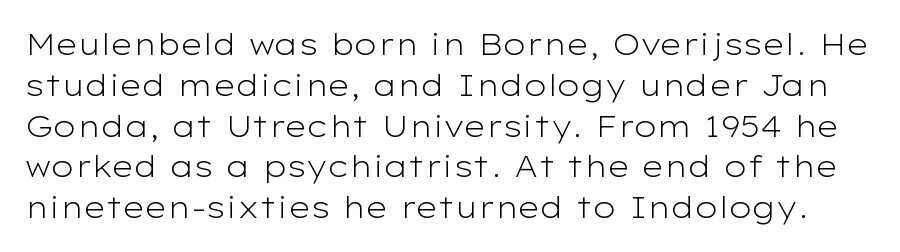
Q: Is the text bold? A: No.
Q: Is the text italic (slanted)? A: No, it is upright.
Q: Is the typeface a serif or a sans-serif typeface? A: Sans-serif.
Q: Is the text underlined? A: No.
Q: Is the spacing between letters normal or unusually wide? A: Normal.
Q: Is the spacing between lines tight, normal or loose? A: Normal.
Q: Width (condensed, normal, or wide)? A: Wide.
Q: Stroke contrast? A: Low.
Q: x-height? A: Medium.
Q: Monospaced? A: No.
